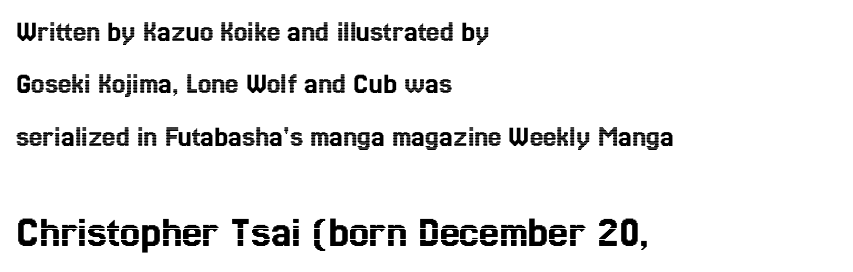
Looks like regular typesetting: each glyph gets only the width it needs. Which of the two is more prominent by size? The second, at the bottom. Quick note: underline off. Italic? Not at all — the glyphs are vertical.
